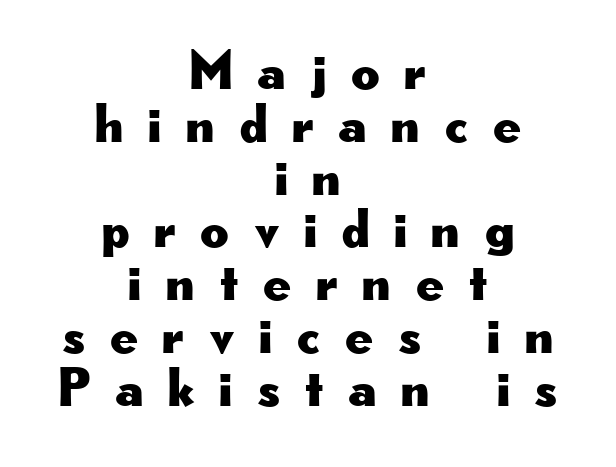
Q: Is the text italic (slanted)? A: No, it is upright.
Q: Is the typeface a serif or a sans-serif typeface? A: Sans-serif.
Q: Is the text underlined? A: No.
Q: How is the paragraph aligned? A: Centered.
Q: Is the spacing between letters normal or unusually wide? A: Unusually wide.
Q: Is the spacing between lines tight, normal or loose? A: Tight.
Q: Width (condensed, normal, or wide)? A: Wide.
Q: Stroke contrast? A: Low.
Q: x-height? A: Small.
Q: Monospaced? A: No.
